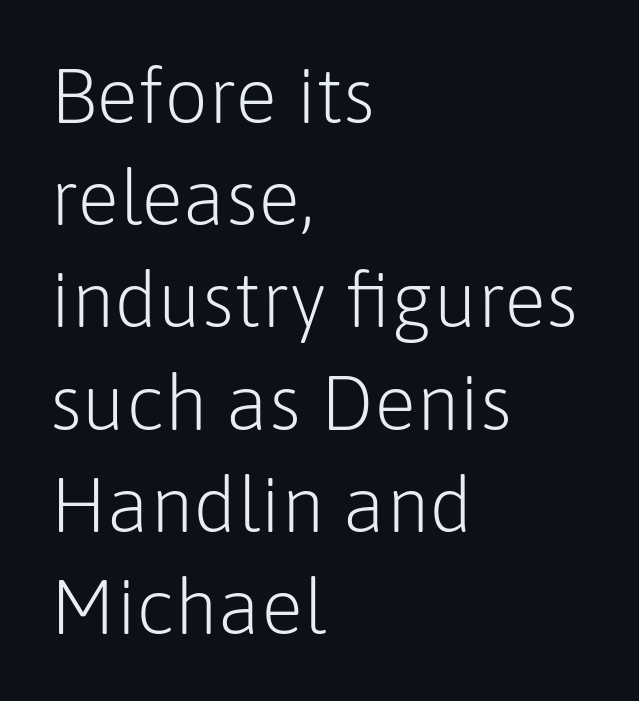
{"serif": "no", "italic": "no", "bold": "no", "weight": "light", "width": "normal", "stroke_contrast": "low", "x_height": "medium", "monospaced": "no", "underline": "no", "align": "left", "line_spacing": "normal", "line_spacing_ratio": 1.31, "letter_spacing": "normal", "letter_spacing_em": 0.0, "glyph_px": 78}
